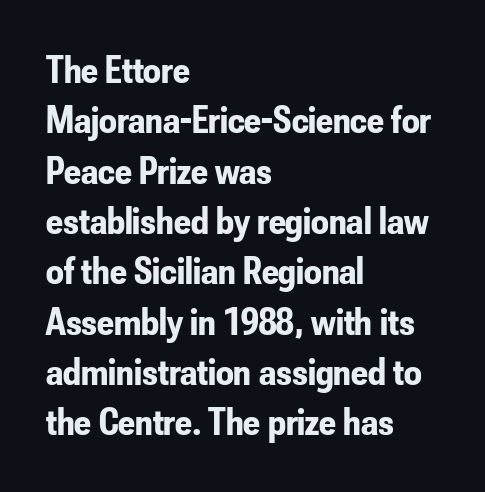
{"serif": "no", "italic": "no", "bold": "yes", "weight": "bold", "width": "condensed", "stroke_contrast": "low", "x_height": "small", "monospaced": "no", "underline": "no", "align": "left", "line_spacing": "normal", "line_spacing_ratio": 1.29, "letter_spacing": "normal", "letter_spacing_em": 0.0, "glyph_px": 39}
